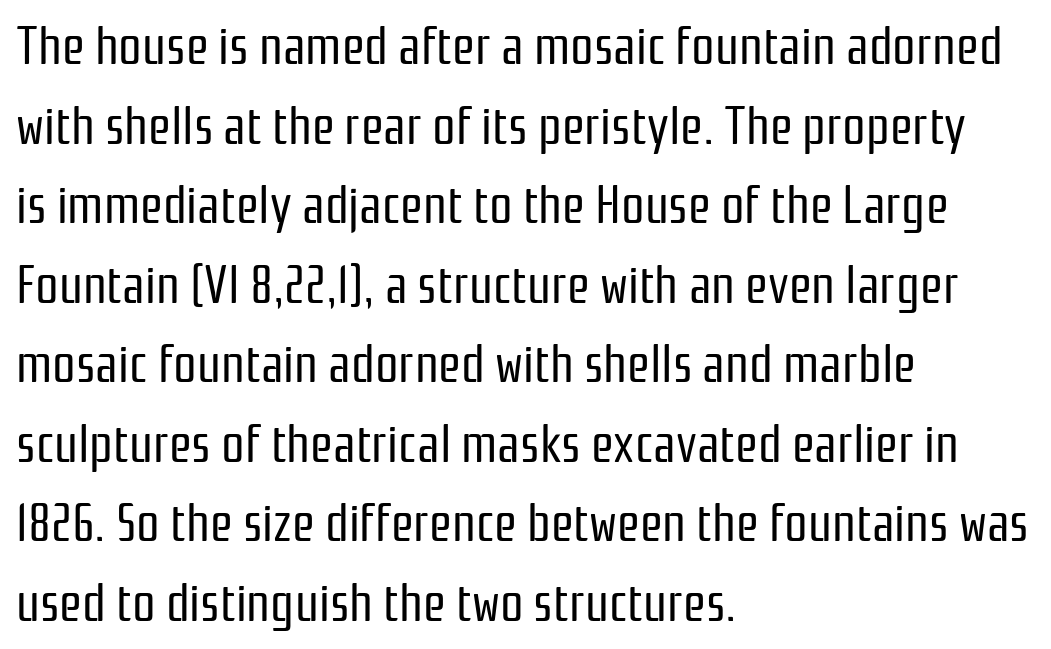
The image shows 52 px regular-weight, condensed sans-serif type, upright; set left-aligned, normal line spacing (1.53x), normal letter spacing, not underlined; low stroke contrast and a medium x-height.
